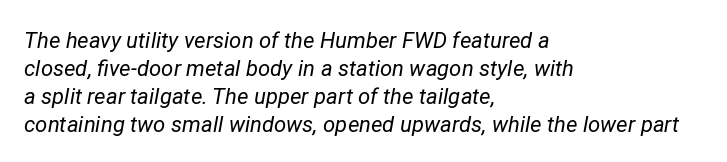
These glyphs show unthickened strokes, regular width or finer. Characters are canted at an angle relative to the baseline's perpendicular. The rendering anchors every line to the left-hand side. Leading matches the norm, producing a regular column. The passage shown has conventional tracking throughout. Quick note: underline off.
